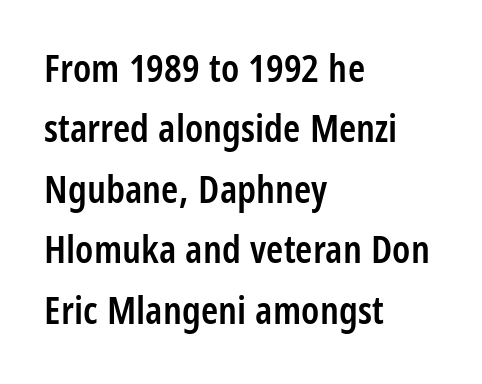
{"serif": "no", "italic": "no", "bold": "semi", "weight": "semibold", "width": "condensed", "stroke_contrast": "low", "x_height": "large", "monospaced": "no", "underline": "no", "align": "left", "line_spacing": "normal", "line_spacing_ratio": 1.55, "letter_spacing": "normal", "letter_spacing_em": 0.0, "glyph_px": 39}
